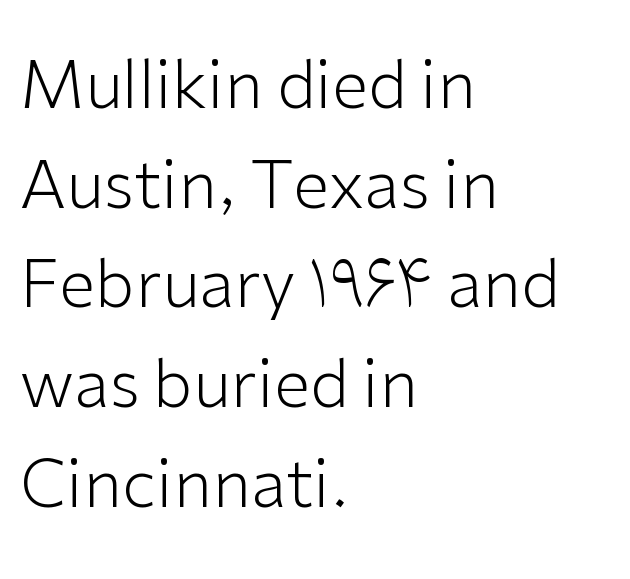
Q: Is the text bold? A: No.
Q: Is the text italic (slanted)? A: No, it is upright.
Q: Is the typeface a serif or a sans-serif typeface? A: Sans-serif.
Q: Is the text underlined? A: No.
Q: How is the paragraph aligned? A: Left-aligned.
Q: Is the spacing between letters normal or unusually wide? A: Normal.
Q: Is the spacing between lines tight, normal or loose? A: Normal.
Q: Width (condensed, normal, or wide)? A: Normal.
Q: Stroke contrast? A: Low.
Q: x-height? A: Medium.
Q: Monospaced? A: No.
